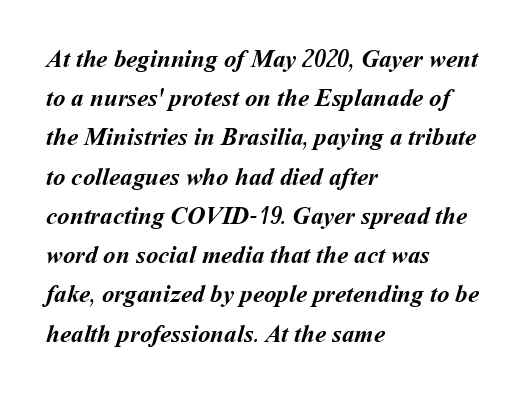
A dark, heavy texture on the line: the type is bold. There is no visible air inserted between adjacent glyphs. Glance below the letters and you will spot only blank space. Where is the straight margin? On the left. Baseline-to-baseline distance is the conventional proportion of letter height.
